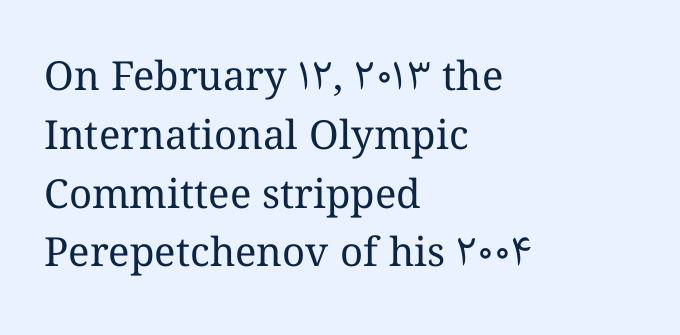
The image shows 40 px regular-weight type, upright; set left-aligned, normal line spacing (1.47x), normal letter spacing, not underlined; medium stroke contrast and a medium x-height.
